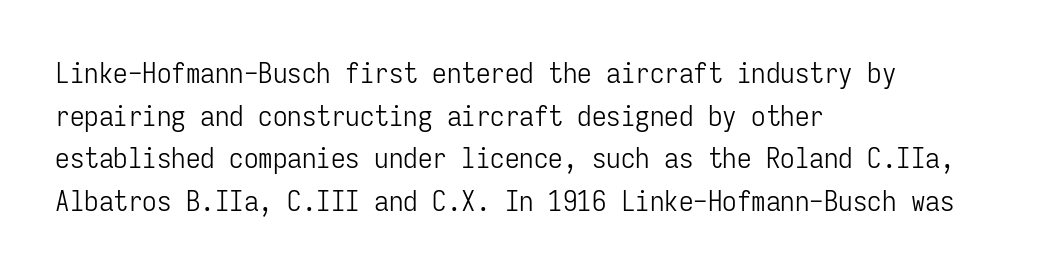
Every character here occupies the same horizontal width, giving the sample a typewriter-like rhythm. Left-aligned paragraph, ragged on the right. Upright lettering throughout. Nothing heavy about these letters — not bold at all.
